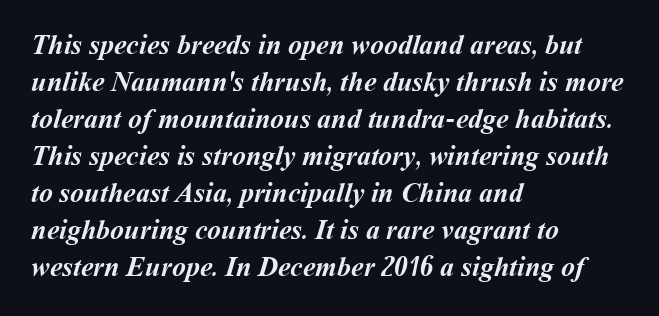
The image shows 28 px semibold type; set left-aligned, normal line spacing (1.32x), normal letter spacing, not underlined; medium stroke contrast and a medium x-height.
